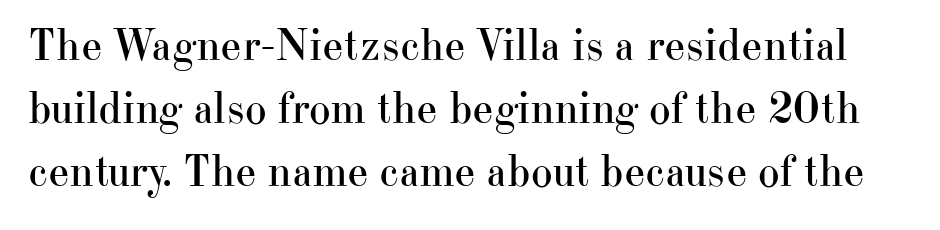
This block has exactly the height ordinary leading produces. Designer's note — italics off, roman on. Here the glyphs are tracked normally, forming tight word shapes. Descenders are the only things crossing below the line. Are there feet on the stems? There are — it's a serif.
